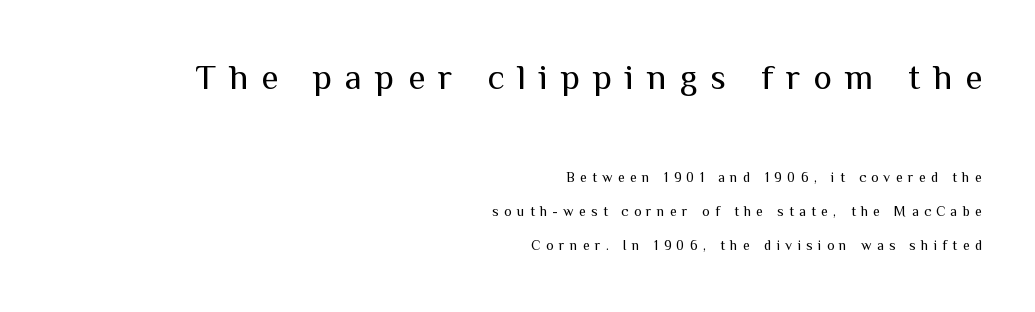
You can tell it's not italic because the verticals are truly vertical. Are there feet on the stems? There aren't — it's a sans. Between one letter and the next there's a generous, obvious gap. The rendering uses a large line-height, opening up the rows.
